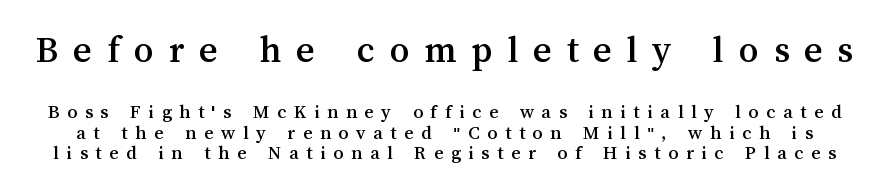
The image shows 39 px text type, upright; set tight line spacing (1.04x), unusually wide letter spacing (+0.38 em), not underlined; the first (top) block is 1.95x larger; medium stroke contrast and a medium x-height.
